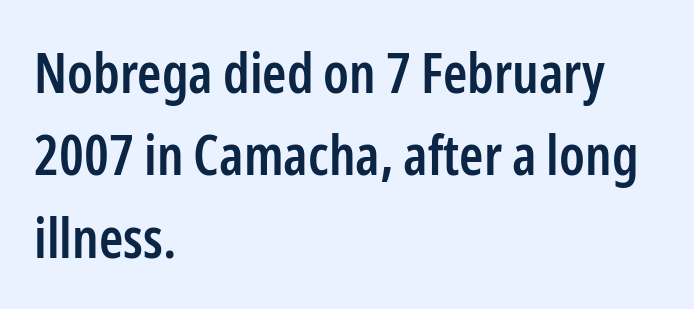
Q: Is the text bold? A: Semi-bold.
Q: Is the text italic (slanted)? A: No, it is upright.
Q: Is the typeface a serif or a sans-serif typeface? A: Sans-serif.
Q: Is the text underlined? A: No.
Q: How is the paragraph aligned? A: Left-aligned.
Q: Is the spacing between letters normal or unusually wide? A: Normal.
Q: Is the spacing between lines tight, normal or loose? A: Normal.
Q: Width (condensed, normal, or wide)? A: Condensed.
Q: Stroke contrast? A: Low.
Q: x-height? A: Medium.
Q: Monospaced? A: No.
